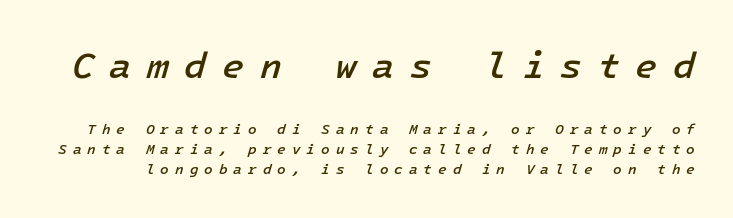
The face used here is rendered with a markedly widened letterfit. Yep, that's italic — everything's leaning. Type size steps down from the first block to the second. The letters are semibold — heavier than regular but short of a full bold.
